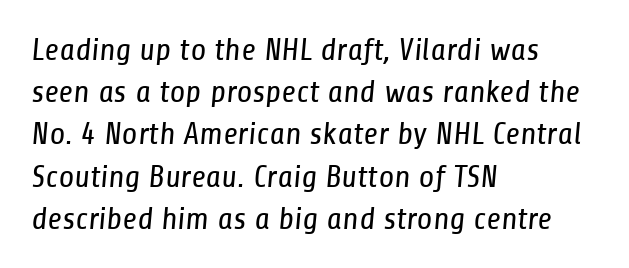
The strokes are not fattened; the text isn't bold. Unmarked baselines from the first word to the last. Each word holds together tightly as a unit, with standard inter-letter gaps. Each letter keeps its own natural width here, so spacing adapts to shape.
